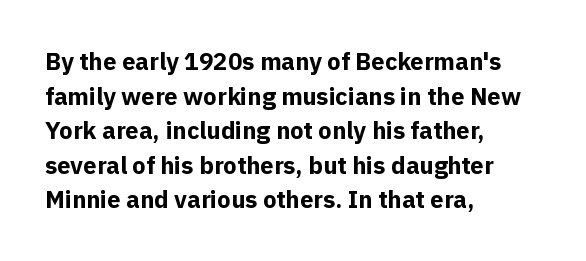
{"italic": "no", "bold": "yes", "underline": "no", "align": "left", "line_spacing": "normal", "line_spacing_ratio": 1.44, "letter_spacing": "normal", "letter_spacing_em": 0.0, "glyph_px": 24}
